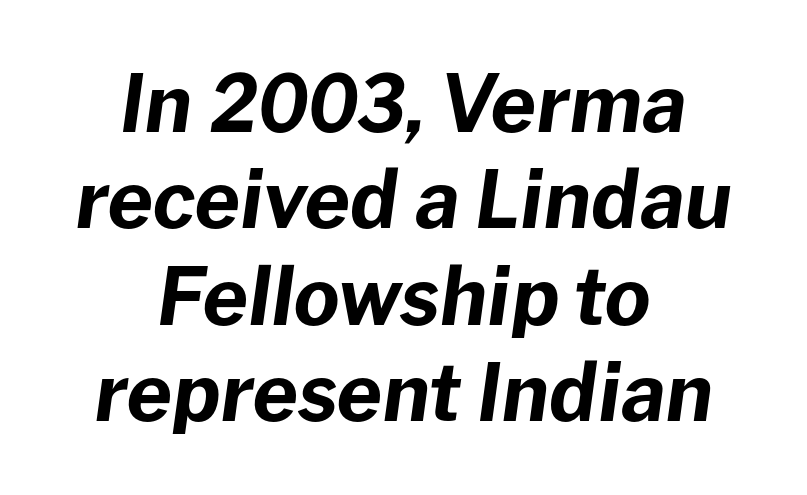
{"italic": "yes", "lean": "right", "slant_degrees": 8, "bold": "yes", "weight": "bold", "width": "normal", "stroke_contrast": "low", "x_height": "medium", "monospaced": "no", "underline": "no", "align": "center", "line_spacing_ratio": 1.22, "letter_spacing": "normal", "letter_spacing_em": 0.0, "glyph_px": 79}
